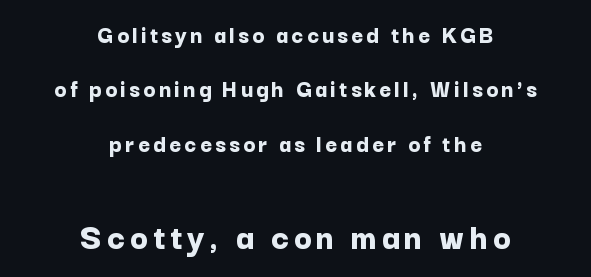
{"serif": "no", "italic": "no", "bold": "yes", "weight": "bold", "width": "normal", "stroke_contrast": "low", "x_height": "medium", "monospaced": "no", "underline": "no", "align": "center", "line_spacing": "loose", "line_spacing_ratio": 2.18, "larger_block": "second", "size_ratio": 1.48, "glyph_px": 37}
